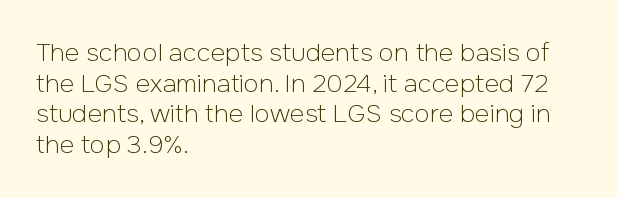
The letters look calm and open, with moderate or lighter stems. Descenders are the only things crossing below the line. Left-aligned paragraph, ragged on the right. Short note: letters normally spaced.
